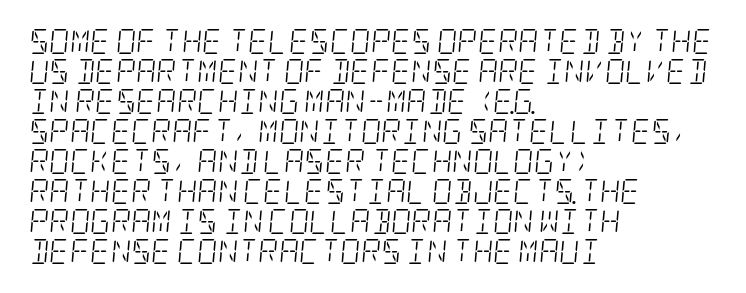
{"italic": "yes", "lean": "right", "slant_degrees": 5, "bold": "no", "underline": "no", "align": "left", "line_spacing_ratio": 1.2, "letter_spacing": "normal", "letter_spacing_em": 0.0, "glyph_px": 25}
